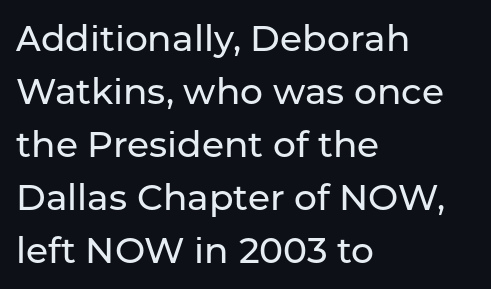
Normally led — the rows are evenly, conventionally spaced. Is this a fixed-width face? No — the glyphs have proportional, varying widths. Left-aligned paragraph, ragged on the right. The letters carry no serifs — their stems end cleanly without finishing strokes. Standard letterfit; no display-style spreading of the glyphs. It's the straight-up-and-down kind of type.
